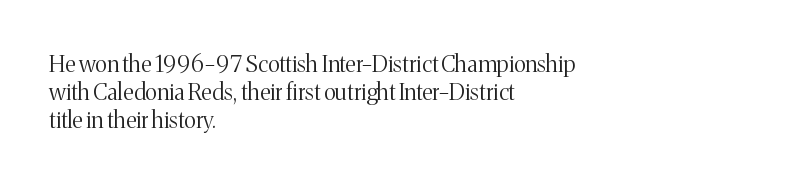
{"italic": "no", "bold": "no", "underline": "no", "align": "left", "line_spacing_ratio": 1.21, "letter_spacing": "normal", "letter_spacing_em": 0.0, "glyph_px": 23}
